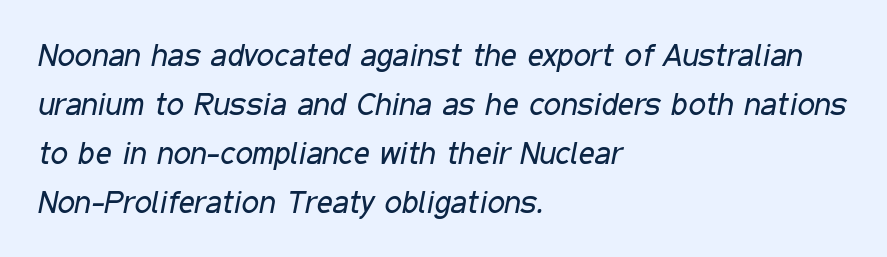
You could call the tracking neutral — neither tight nor loose. No extra ink here — the face is not bold. The font's italic variant was chosen for this text. The face used here is proportionally spaced, like ordinary book or web type. Anything drawn beneath the words? Only blank space.
